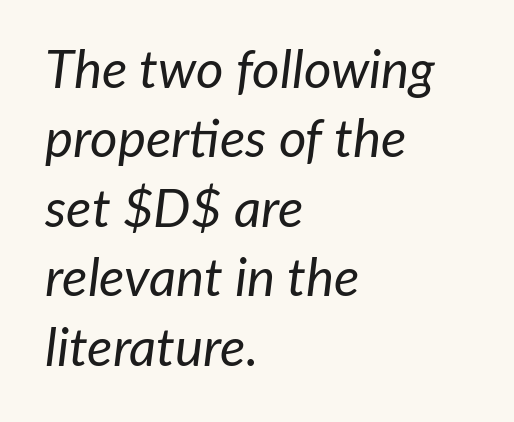
The image shows 53 px regular-weight type, italic (leaning right); set left-aligned, normal line spacing (1.31x), normal letter spacing, not underlined; low stroke contrast and a medium x-height.
